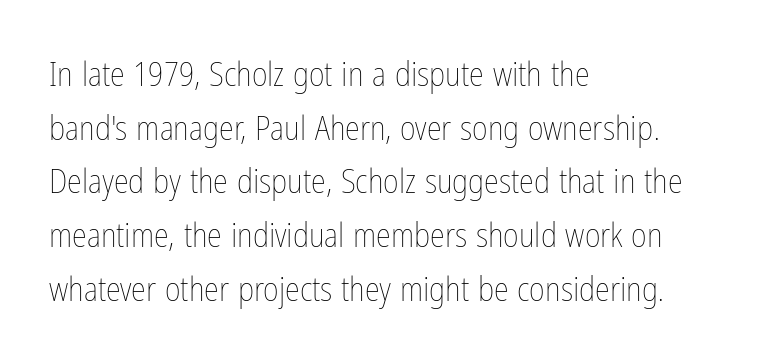
Q: Is the text bold? A: No.
Q: Is the text italic (slanted)? A: No, it is upright.
Q: Is the text underlined? A: No.
Q: How is the paragraph aligned? A: Left-aligned.
Q: Is the spacing between letters normal or unusually wide? A: Normal.
Q: Is the spacing between lines tight, normal or loose? A: Normal.
Q: Width (condensed, normal, or wide)? A: Condensed.
Q: Stroke contrast? A: Low.
Q: x-height? A: Medium.
Q: Monospaced? A: No.
